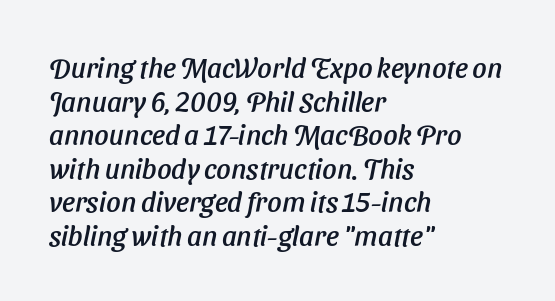
Q: Is the typeface a serif or a sans-serif typeface? A: Serif.
Q: Is the text underlined? A: No.
Q: How is the paragraph aligned? A: Left-aligned.
Q: Is the spacing between letters normal or unusually wide? A: Normal.
Q: Width (condensed, normal, or wide)? A: Normal.
Q: Stroke contrast? A: Low.
Q: x-height? A: Medium.
Q: Monospaced? A: No.
